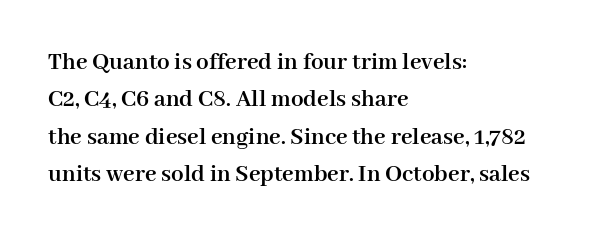
The image shows 25 px bold type, upright; set left-aligned, normal line spacing (1.5x), normal letter spacing, not underlined.
